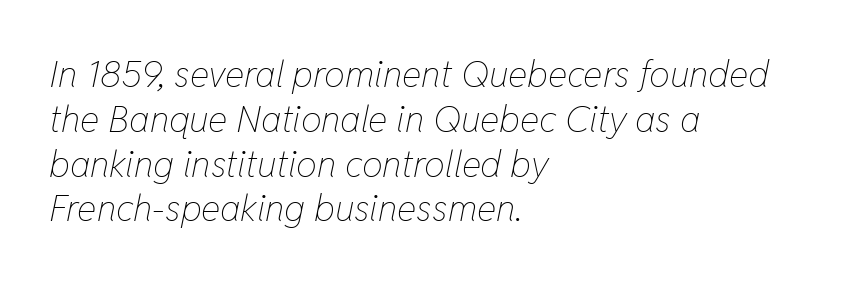
Is this a fixed-width face? No — the glyphs have proportional, varying widths. Slanted lettering throughout. Unmarked baselines from the first word to the last. This rendering uses left alignment, leaving the right contour irregular. Ink coverage per letter is moderate at most. Tracking here is standard; glyphs follow each other at the usual distance.
